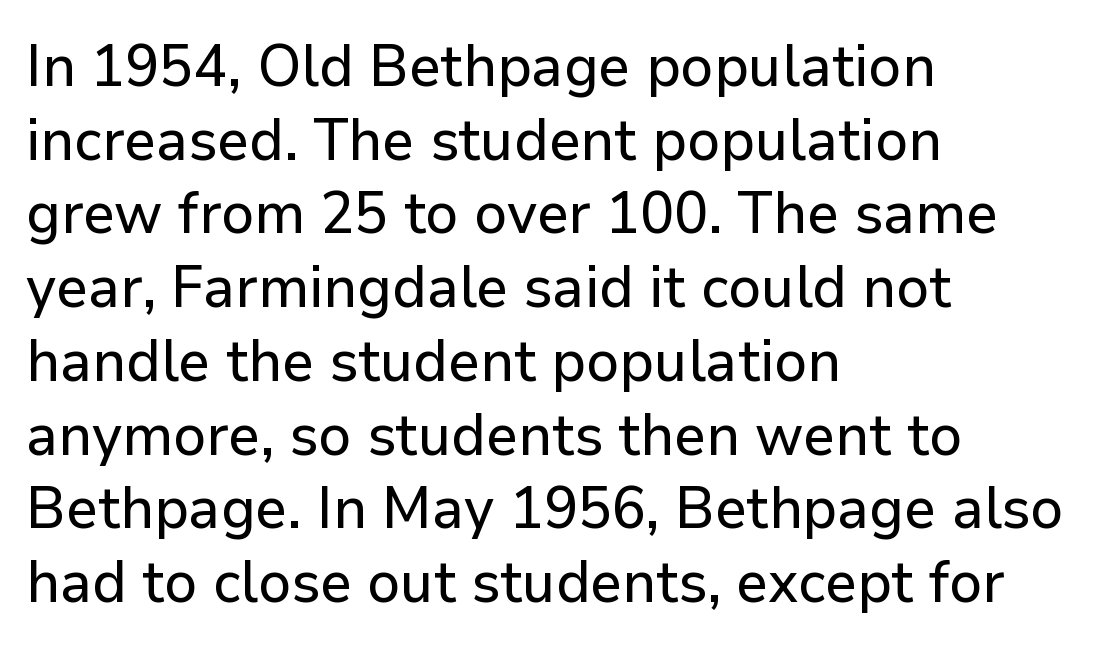
{"serif": "no", "italic": "no", "width": "normal", "stroke_contrast": "low", "x_height": "medium", "monospaced": "no", "underline": "no", "align": "left", "line_spacing": "normal", "line_spacing_ratio": 1.25, "letter_spacing": "normal", "letter_spacing_em": 0.0, "glyph_px": 59}
